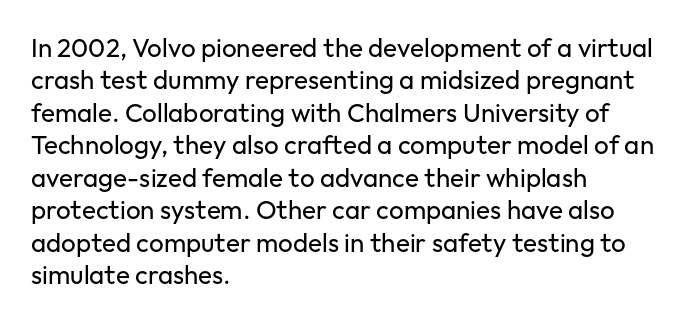
The image shows 26 px text type, upright; set left-aligned, normal line spacing (1.25x), normal letter spacing, not underlined.
